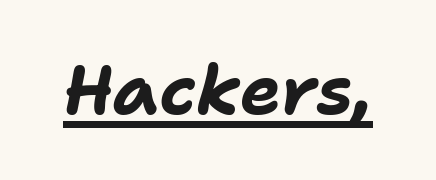
{"italic": "yes", "lean": "right", "slant_degrees": 11, "bold": "yes", "weight": "bold", "width": "normal", "stroke_contrast": "low", "x_height": "medium", "monospaced": "no", "underline": "yes", "letter_spacing": "normal", "letter_spacing_em": 0.0, "glyph_px": 69}
